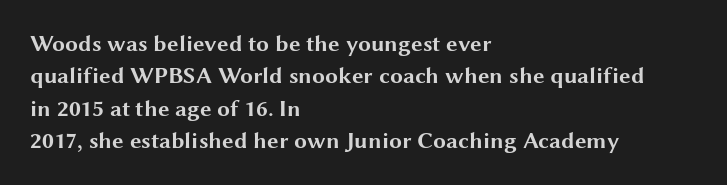
{"italic": "no", "bold": "yes", "underline": "no", "align": "left", "line_spacing": "normal", "line_spacing_ratio": 1.41, "letter_spacing": "normal", "letter_spacing_em": 0.0, "glyph_px": 23}
